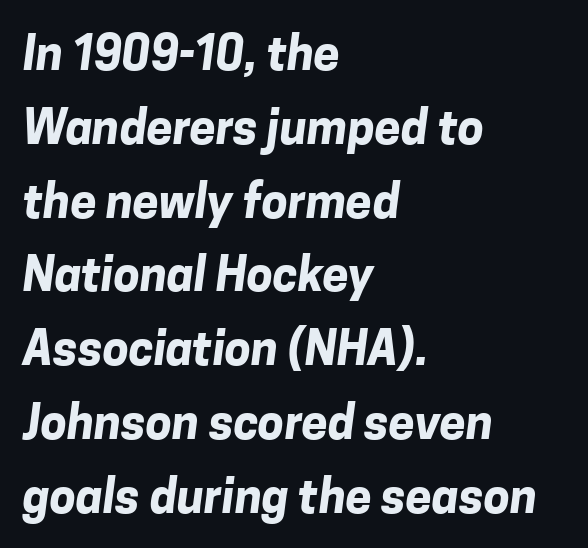
Is the letter spacing exaggerated? No — it looks like the ordinary default. Reading down the column, the eye jumps a familiar distance to each next line. Typeset ragged right — the left edge is the straight one. The designer went with a sans here, leaving each stem footless.
